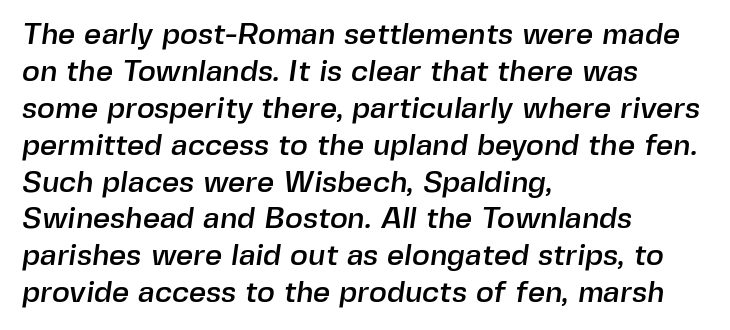
Q: Is the typeface a serif or a sans-serif typeface? A: Sans-serif.
Q: Is the text underlined? A: No.
Q: How is the paragraph aligned? A: Left-aligned.
Q: Is the spacing between letters normal or unusually wide? A: Normal.
Q: Width (condensed, normal, or wide)? A: Normal.
Q: x-height? A: Medium.
Q: Monospaced? A: No.
